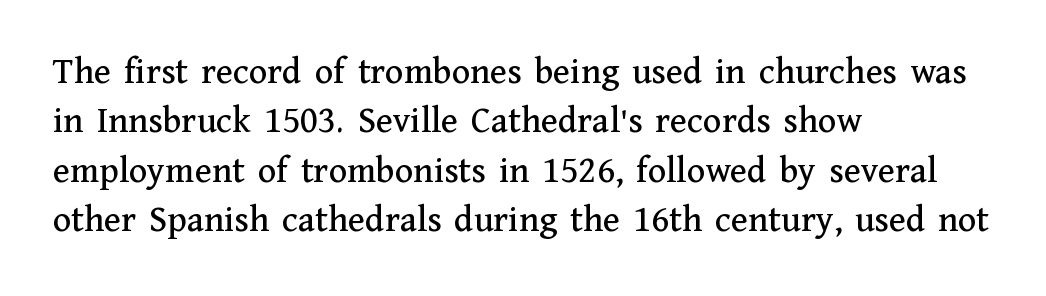
The image shows 38 px serif type, upright; set left-aligned, normal line spacing (1.3x), normal letter spacing, not underlined; medium stroke contrast and a medium x-height.
